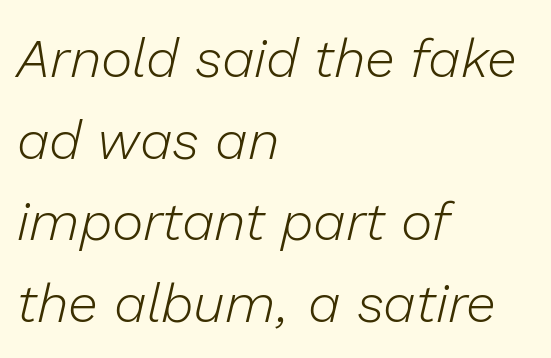
{"italic": "yes", "lean": "right", "slant_degrees": 13, "bold": "no", "weight": "light", "width": "normal", "stroke_contrast": "low", "x_height": "medium", "monospaced": "no", "underline": "no", "align": "left", "line_spacing": "normal", "line_spacing_ratio": 1.51, "letter_spacing": "normal", "letter_spacing_em": 0.0, "glyph_px": 54}
